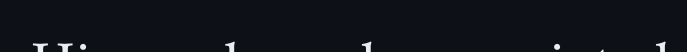
The typography opts for an upright posture over an oblique one. The face used here is proportionally spaced, like ordinary book or web type. Typographically, this falls in the serif category. Observe the ordinary spacing: letters are neighbours, not strangers. Check under the words: just untouched page.
